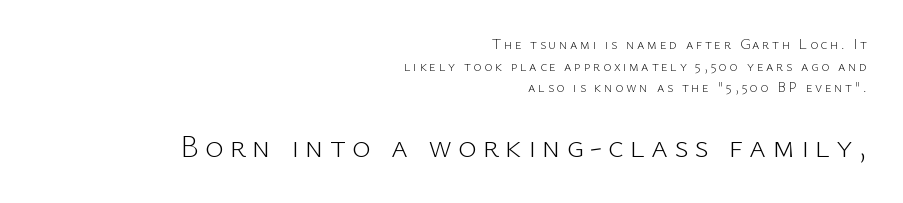
The image shows 32 px light sans-serif type, upright; set right-aligned, normal line spacing (1.55x), not underlined; the second (bottom) block is 2.29x larger; low stroke contrast and a medium x-height.
